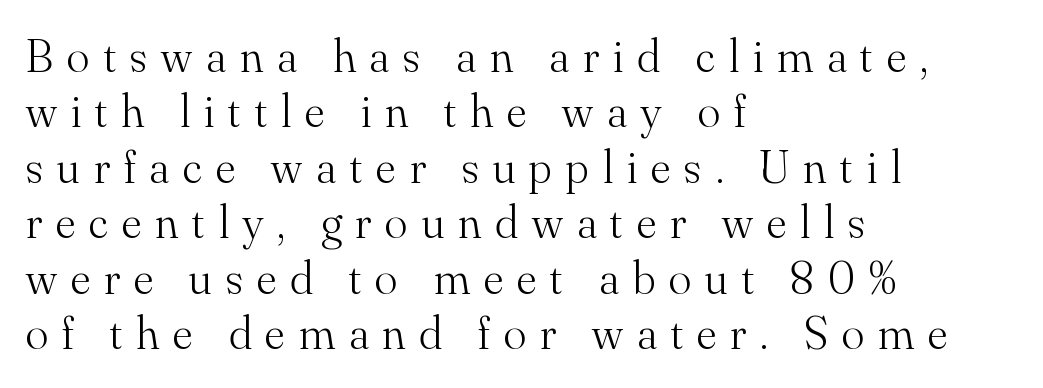
{"serif": "yes", "italic": "no", "bold": "no", "weight": "light", "width": "normal", "stroke_contrast": "medium", "x_height": "small", "monospaced": "no", "underline": "no", "align": "left", "line_spacing_ratio": 1.18, "letter_spacing": "wide", "letter_spacing_em": 0.3, "glyph_px": 47}
